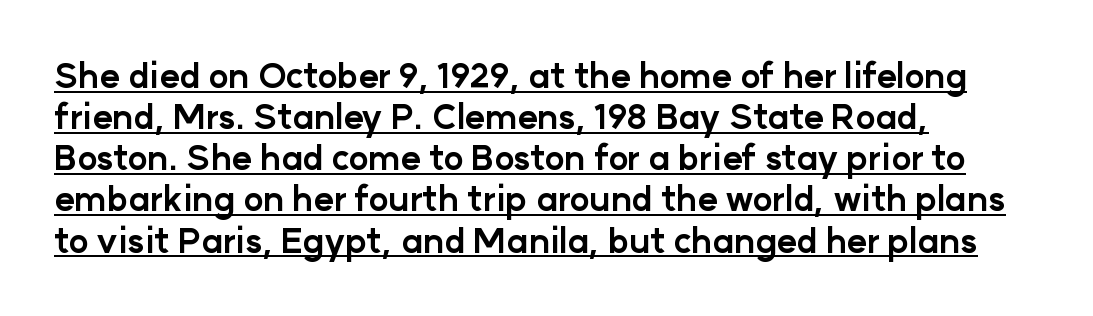
Q: Is the text bold? A: Yes.
Q: Is the text italic (slanted)? A: No, it is upright.
Q: Is the typeface a serif or a sans-serif typeface? A: Sans-serif.
Q: Is the text underlined? A: Yes.
Q: How is the paragraph aligned? A: Left-aligned.
Q: Is the spacing between letters normal or unusually wide? A: Normal.
Q: Width (condensed, normal, or wide)? A: Normal.
Q: Stroke contrast? A: Low.
Q: x-height? A: Medium.
Q: Monospaced? A: No.
